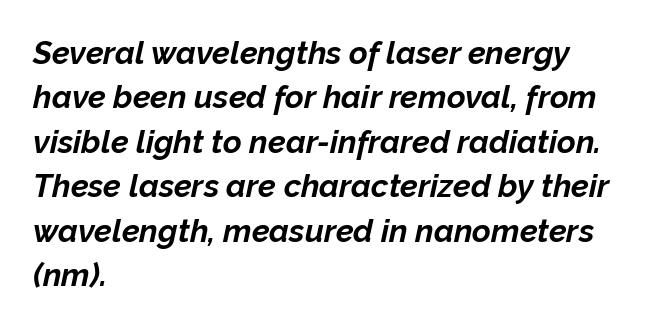
Q: Is the text bold? A: Yes.
Q: Is the text italic (slanted)? A: Yes, it leans right by about 12 degrees.
Q: Is the text underlined? A: No.
Q: How is the paragraph aligned? A: Left-aligned.
Q: Is the spacing between letters normal or unusually wide? A: Normal.
Q: Is the spacing between lines tight, normal or loose? A: Normal.
Q: Width (condensed, normal, or wide)? A: Normal.
Q: Stroke contrast? A: Low.
Q: x-height? A: Medium.
Q: Monospaced? A: No.
